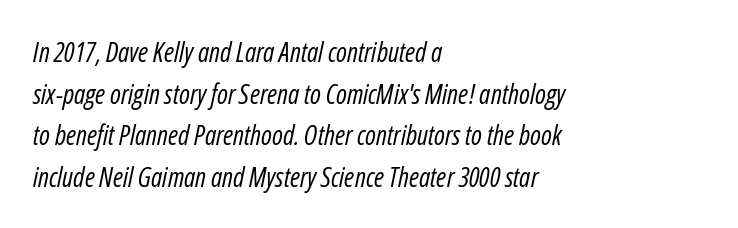
The image shows 27 px text type, italic (leaning right); set left-aligned, normal line spacing (1.54x), normal letter spacing, not underlined.
